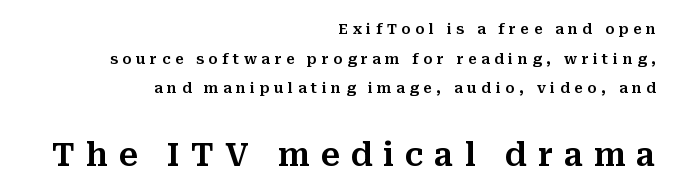
Q: Is the text italic (slanted)? A: No, it is upright.
Q: Is the typeface a serif or a sans-serif typeface? A: Serif.
Q: Is the text underlined? A: No.
Q: How is the paragraph aligned? A: Right-aligned.
Q: Is the spacing between letters normal or unusually wide? A: Unusually wide.
Q: Is the spacing between lines tight, normal or loose? A: Loose.
Q: Which block of text is set in a larger size, the first (top) or the second (bottom)? A: The second (bottom) one.
Q: Width (condensed, normal, or wide)? A: Normal.
Q: Stroke contrast? A: Medium.
Q: x-height? A: Medium.
Q: Monospaced? A: No.
